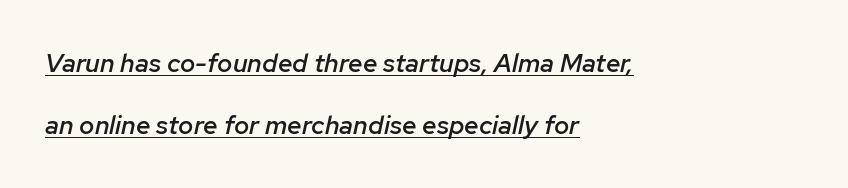
The text carries the slant typical of an italic or oblique font. Default kerning and tracking; the words read as compact shapes. As a designer I'd log this as weight 600, semibold. Underlining? Definitely there.
